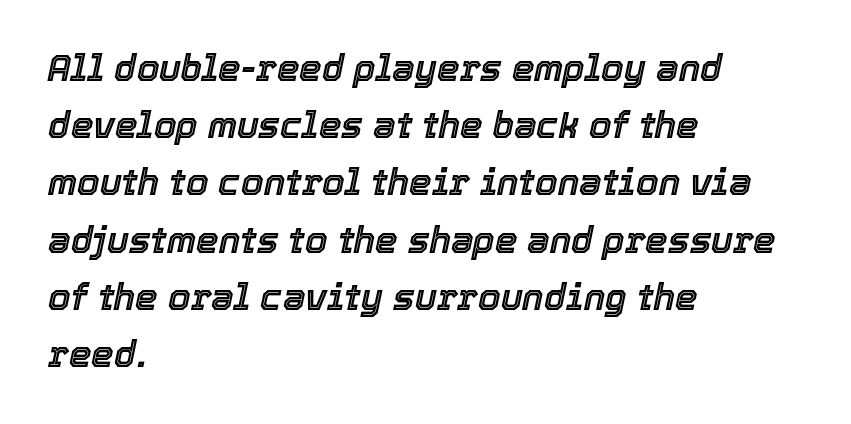
{"italic": "yes", "lean": "right", "slant_degrees": 12, "width": "normal", "x_height": "medium", "monospaced": "no", "underline": "no", "align": "left", "line_spacing": "normal", "line_spacing_ratio": 1.59, "letter_spacing": "normal", "letter_spacing_em": 0.0, "glyph_px": 36}
